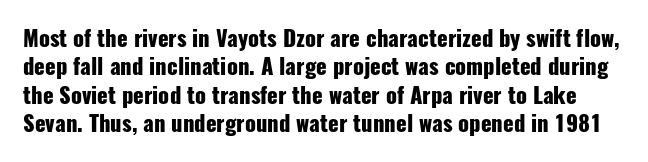
These lines keep a tight, regular rhythm from letter to letter. Vertical spacing — default. The typesetting leans heavy: a genuine bold. This is roman type, the default non-slanted kind.
